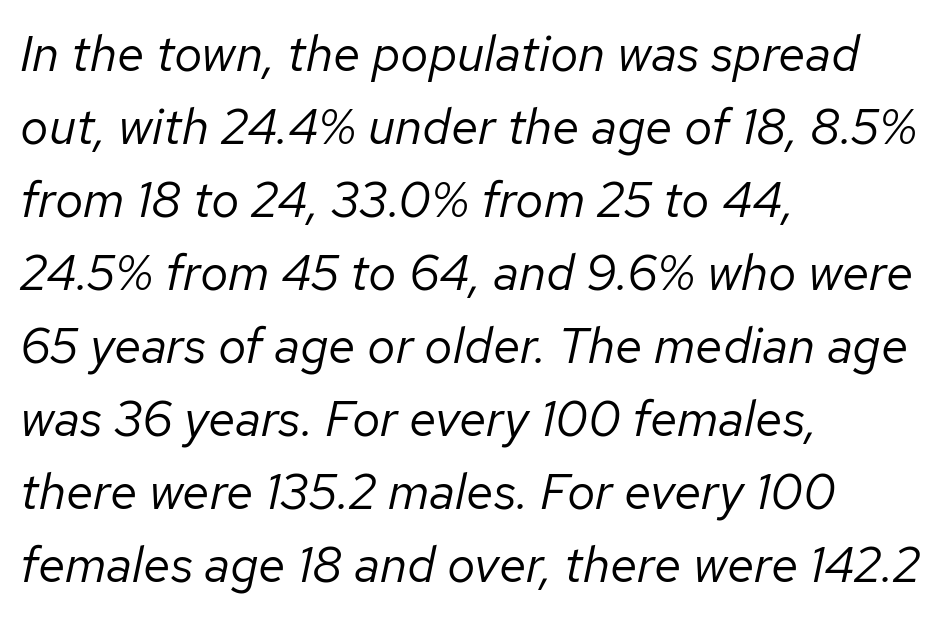
The image shows 50 px regular-weight type, italic (leaning right); set left-aligned, normal line spacing (1.46x), normal letter spacing, not underlined; low stroke contrast and a medium x-height.
